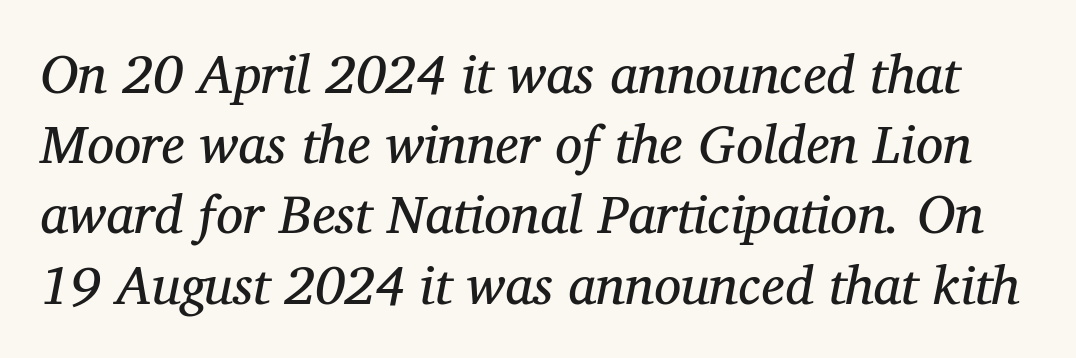
Q: Is the text bold? A: No.
Q: Is the text italic (slanted)? A: Yes, it leans right by about 12 degrees.
Q: Is the typeface a serif or a sans-serif typeface? A: Serif.
Q: Is the text underlined? A: No.
Q: Is the spacing between letters normal or unusually wide? A: Normal.
Q: Is the spacing between lines tight, normal or loose? A: Normal.
Q: Width (condensed, normal, or wide)? A: Normal.
Q: Stroke contrast? A: Medium.
Q: x-height? A: Medium.
Q: Monospaced? A: No.
